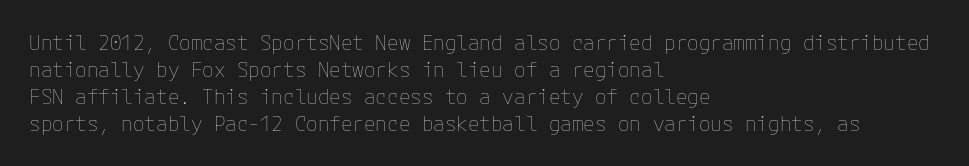
The passage shown is not underscored anywhere. Summary of vertical rhythm: regular, with standard interline spacing. The rag falls on the right side of this text block. Notice how the stems are strictly vertical — no italics here. Vertical stems look standard width or narrower in stroke.
